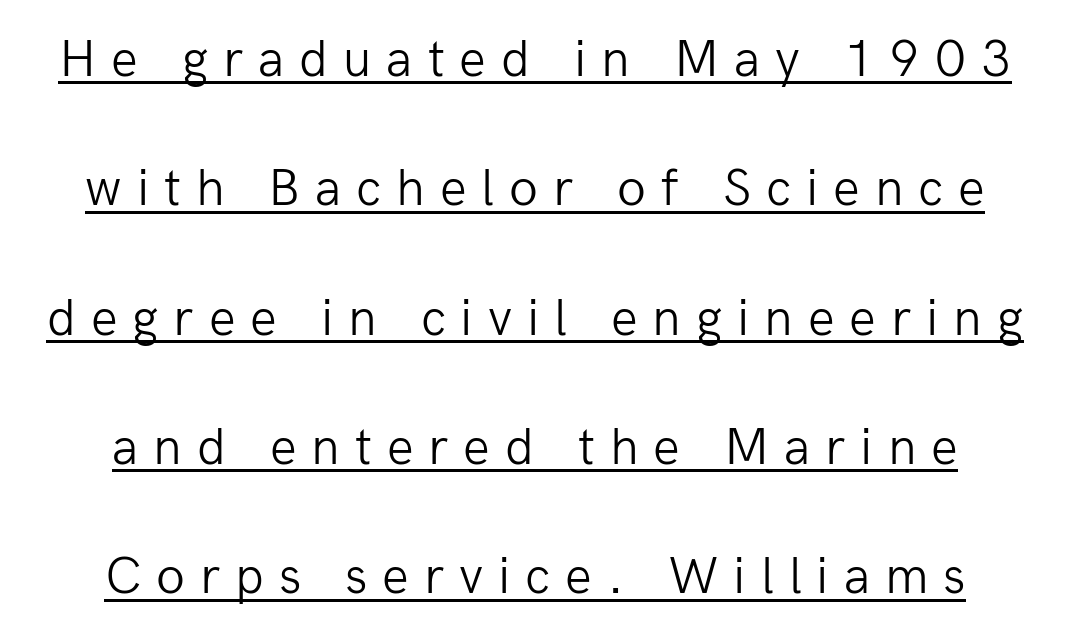
The image shows 53 px light sans-serif type, upright; set centered, loose line spacing (2.44x), unusually wide letter spacing (+0.28 em), underlined; low stroke contrast and a medium x-height.
